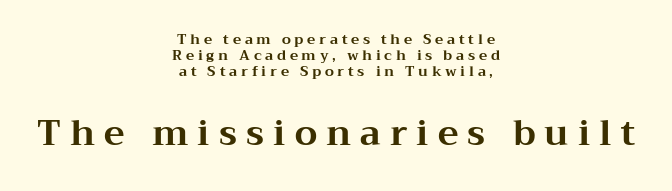
The image shows 35 px bold, wide serif type, upright; set centered, tight line spacing (1.14x), unusually wide letter spacing (+0.26 em), not underlined; the second (bottom) block is 2.5x larger; medium stroke contrast and a medium x-height.
